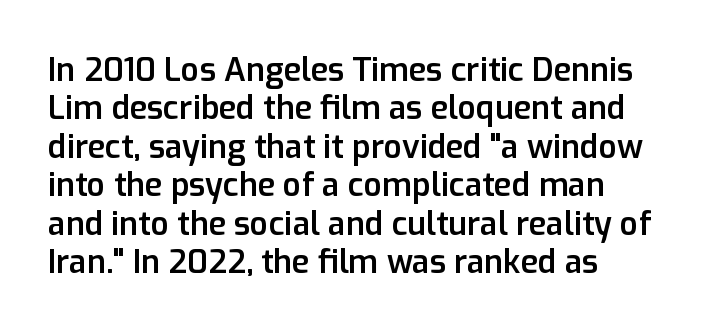
Here the designer chose a conventional face with non-uniform glyph widths. Is the type bold? Partly — it's a semibold, heavier than regular but not fully bold. Default kerning and tracking; the words read as compact shapes. This rendering employs a face without finishing strokes, i.e., a sans-serif.
